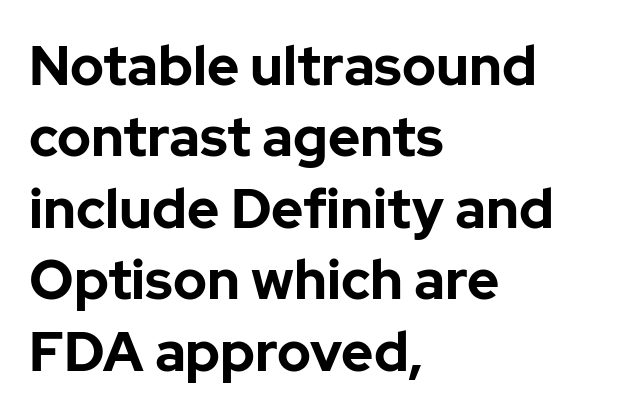
{"serif": "no", "italic": "no", "bold": "yes", "weight": "bold", "width": "normal", "stroke_contrast": "low", "x_height": "medium", "monospaced": "no", "underline": "no", "align": "left", "line_spacing": "normal", "line_spacing_ratio": 1.3, "letter_spacing": "normal", "letter_spacing_em": 0.0, "glyph_px": 55}
